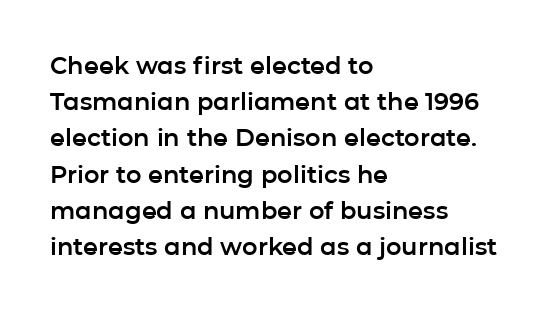
{"italic": "no", "underline": "no", "align": "left", "line_spacing": "normal", "line_spacing_ratio": 1.51, "letter_spacing": "normal", "letter_spacing_em": 0.0, "glyph_px": 24}
